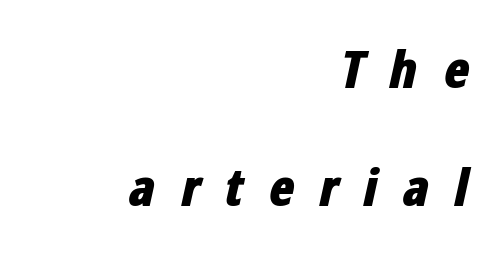
Q: Is the text bold? A: Yes.
Q: Is the text italic (slanted)? A: Yes, it leans right by about 12 degrees.
Q: Is the text underlined? A: No.
Q: How is the paragraph aligned? A: Right-aligned.
Q: Is the spacing between letters normal or unusually wide? A: Unusually wide.
Q: Is the spacing between lines tight, normal or loose? A: Loose.
Q: Width (condensed, normal, or wide)? A: Condensed.
Q: Stroke contrast? A: Low.
Q: x-height? A: Medium.
Q: Monospaced? A: No.
